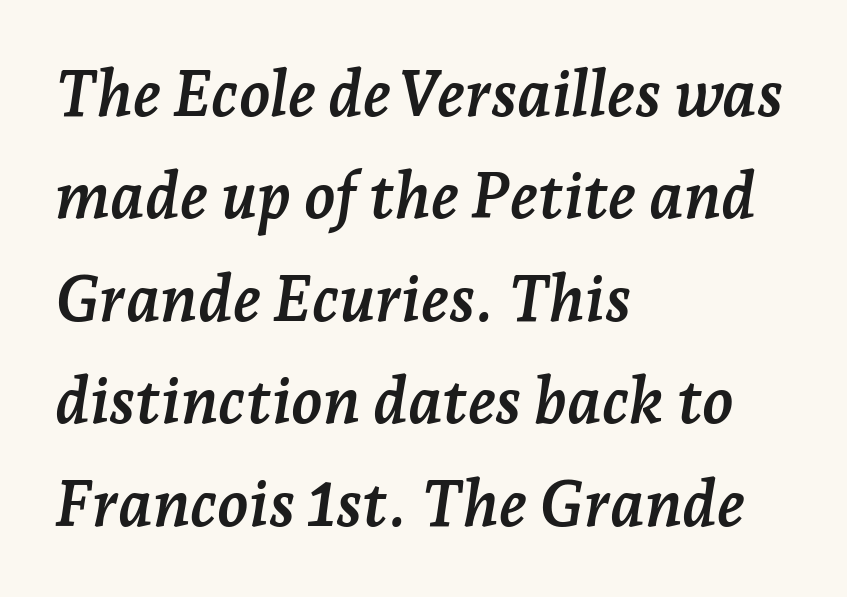
Old-style or modern, the face here clearly has serifs. Descenders are the only things crossing below the line. Students, note that the glyphs here touch the page at normal intervals. This block has exactly the height ordinary leading produces. The whole block is typeset with a tilt. The text block is weighted toward the left margin, trailing off unevenly rightward.
